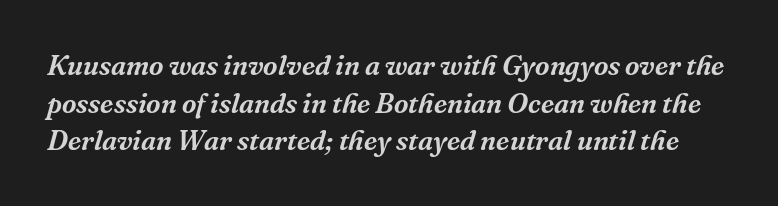
The image shows 28 px serif type, italic (leaning right); set normal line spacing (1.34x), normal letter spacing, not underlined; medium stroke contrast and a medium x-height.
